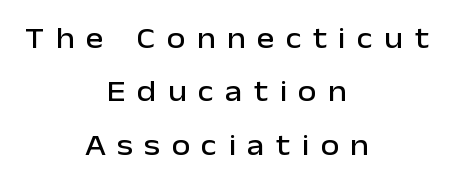
{"serif": "no", "italic": "no", "width": "normal", "stroke_contrast": "low", "x_height": "medium", "monospaced": "no", "underline": "no", "align": "center", "line_spacing_ratio": 1.78, "letter_spacing": "wide", "letter_spacing_em": 0.38, "glyph_px": 30}
